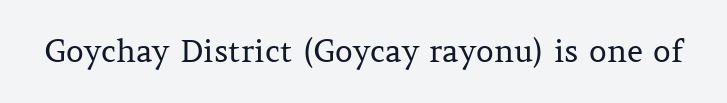
{"serif": "yes", "italic": "no", "bold": "no", "weight": "regular", "width": "normal", "stroke_contrast": "medium", "x_height": "medium", "monospaced": "no", "underline": "no", "letter_spacing": "normal", "letter_spacing_em": 0.0, "glyph_px": 31}
